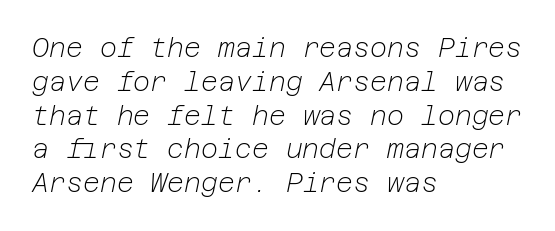
Which margin do the lines hug? The left one — the right edge is uneven. The typesetting does not lean heavy: it is not bold. Unmarked baselines from the first word to the last. The gaps between neighbouring characters are ordinary and unremarkable. Regarding leading, the lines here are spaced in the standard way.
